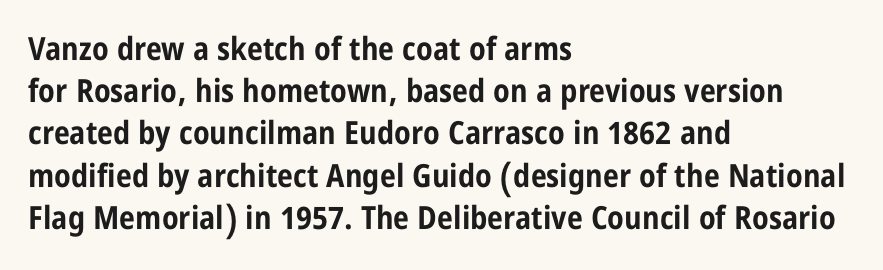
{"serif": "no", "italic": "no", "bold": "yes", "weight": "bold", "width": "condensed", "stroke_contrast": "low", "x_height": "large", "monospaced": "no", "underline": "no", "align": "left", "line_spacing": "normal", "line_spacing_ratio": 1.32, "letter_spacing": "normal", "letter_spacing_em": 0.0, "glyph_px": 32}
